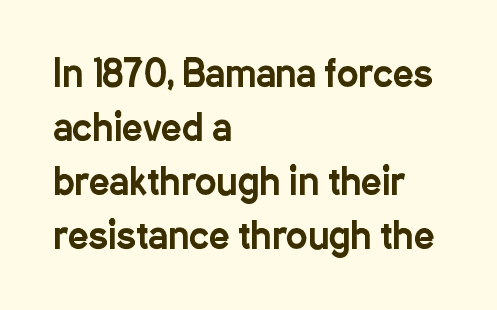
The image shows 36 px condensed sans-serif type, upright; set left-aligned, normal line spacing (1.5x), normal letter spacing, not underlined; low stroke contrast and a medium x-height.
